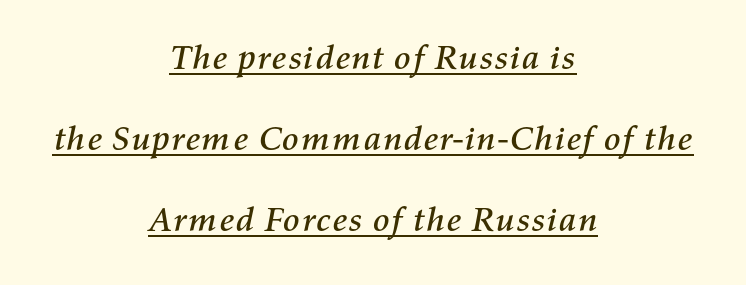
The image shows 35 px text type, italic (leaning right); set centered, loose line spacing (2.32x), normal letter spacing, underlined; medium stroke contrast and a medium x-height.
